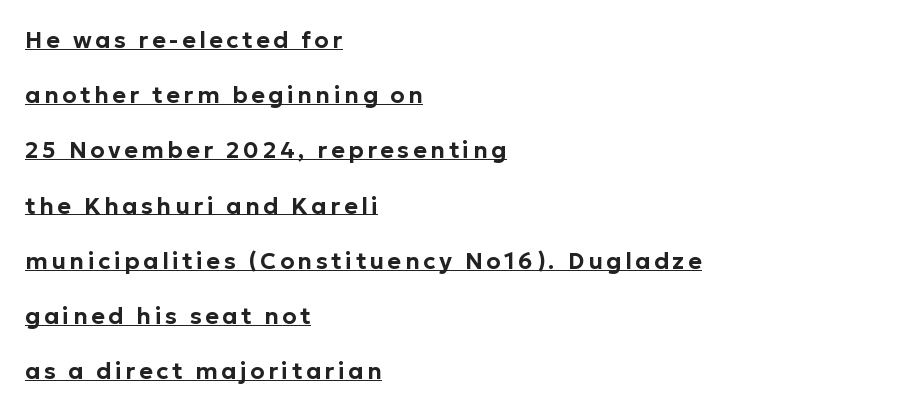
Does the lettering tilt? It doesn't — this is upright. The passage shown stacks its lines with a broad gap. The specimen includes a rule beneath the text block's lines. Leftover space on each line is placed entirely after the last word.
